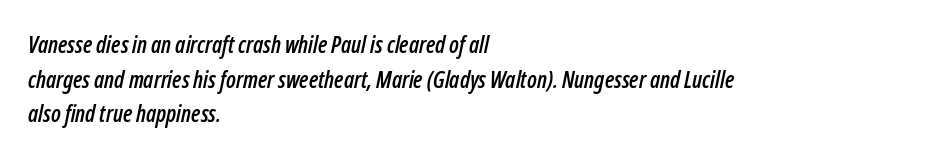
Q: Is the text italic (slanted)? A: Yes, it leans right by about 12 degrees.
Q: Is the text underlined? A: No.
Q: How is the paragraph aligned? A: Left-aligned.
Q: Is the spacing between letters normal or unusually wide? A: Normal.
Q: Is the spacing between lines tight, normal or loose? A: Normal.
